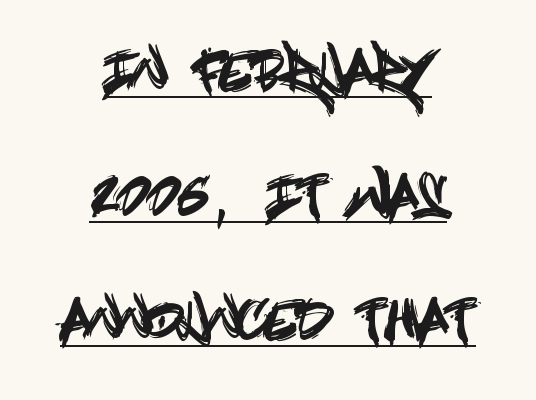
The image shows 53 px condensed sans-serif type; set centered, loose line spacing (2.35x), normal letter spacing, underlined; a large x-height.
